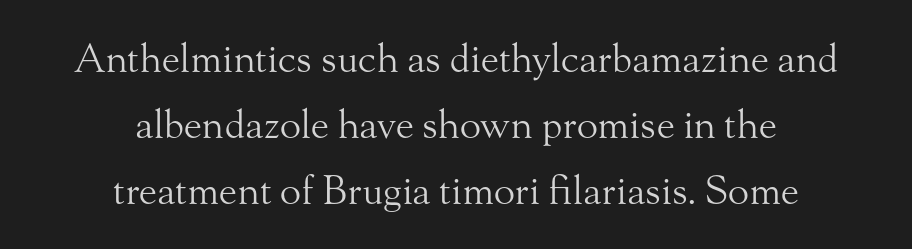
The image shows 39 px light serif type, upright; set centered, normal line spacing (1.69x), normal letter spacing, not underlined; medium stroke contrast and a small x-height.
